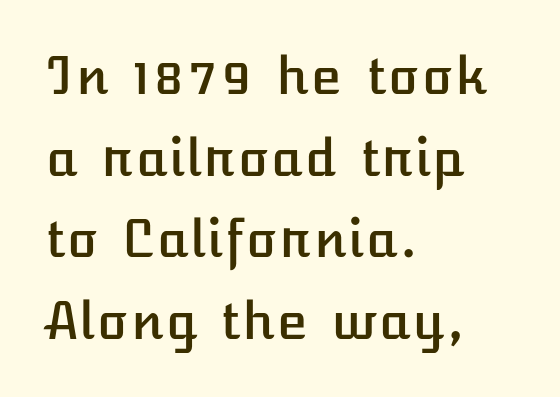
The image shows 51 px text type, upright; set left-aligned, normal line spacing (1.6x), normal letter spacing, not underlined; low stroke contrast and a medium x-height.
